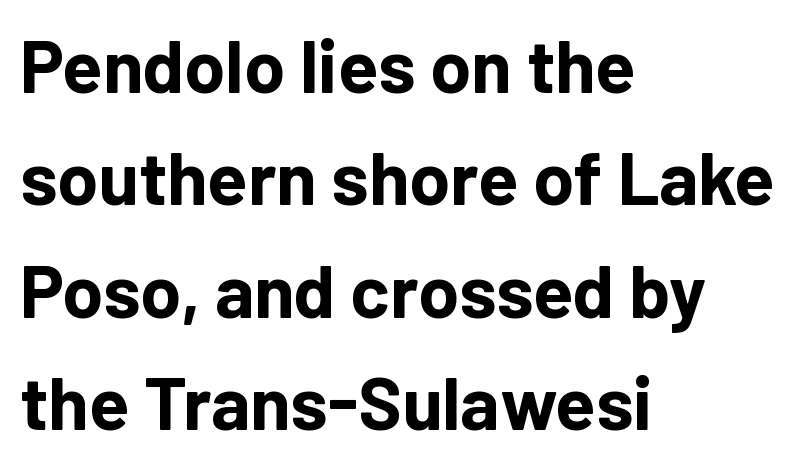
{"serif": "no", "italic": "no", "bold": "yes", "weight": "bold", "width": "normal", "stroke_contrast": "low", "x_height": "medium", "monospaced": "no", "underline": "no", "align": "left", "line_spacing": "normal", "line_spacing_ratio": 1.52, "letter_spacing": "normal", "letter_spacing_em": 0.0, "glyph_px": 74}
